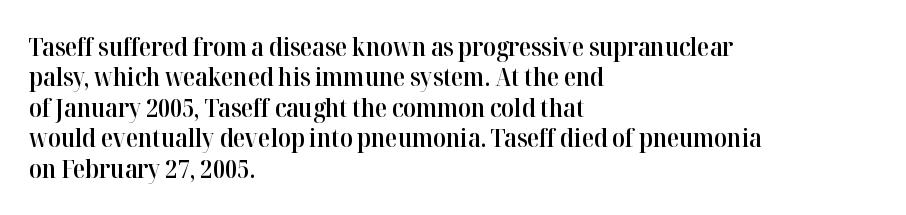
{"italic": "no", "bold": "semi", "underline": "no", "align": "left", "line_spacing_ratio": 1.22, "letter_spacing": "normal", "letter_spacing_em": 0.0, "glyph_px": 25}
